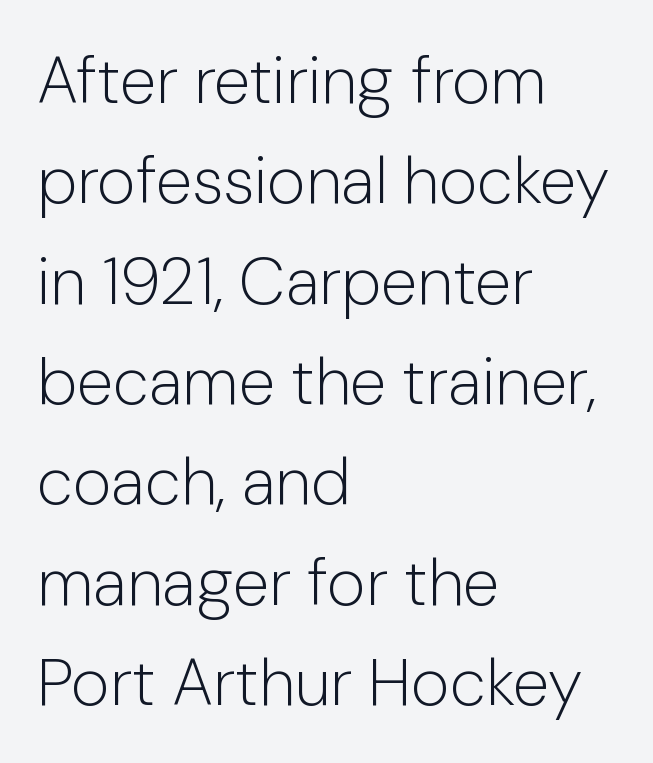
Caption: multi-line text, flush left, ragged right. Stems here are at most as thick as an everyday book face. Each letter's strokes conclude bluntly, with no projecting serifs. Summary of vertical rhythm: regular, with standard interline spacing.
